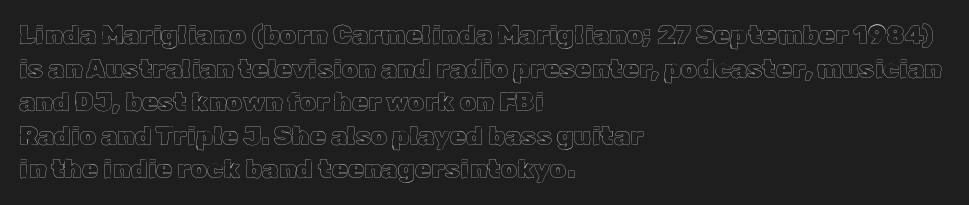
The image shows 26 px text type, upright; set left-aligned, normal line spacing (1.29x), normal letter spacing, not underlined.
